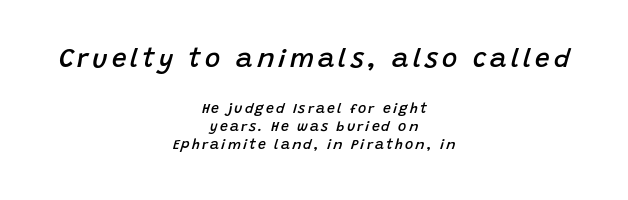
Which margin do the lines hug? Neither — every line sits in the middle. Yep, that's italic — everything's leaning. The earlier block is typeset at a bigger size than the later block. The space directly below the letters is spotless.
